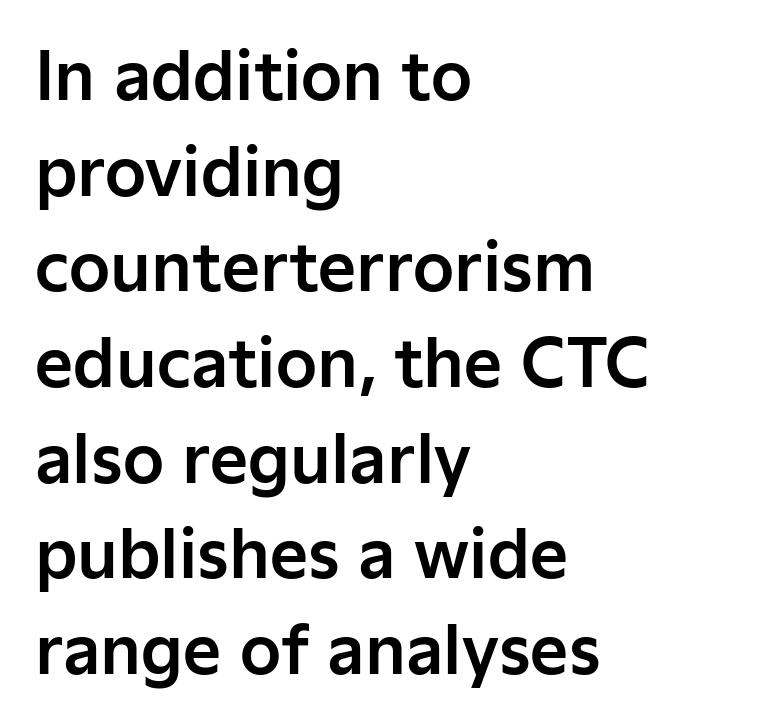
Proportional: the letters do not fall into vertical columns. Does the lettering tilt? It doesn't — this is upright. This block has exactly the height ordinary leading produces. The area under the type is left untouched. Tracking here is standard; glyphs follow each other at the usual distance. This rendering employs a face without finishing strokes, i.e., a sans-serif.
